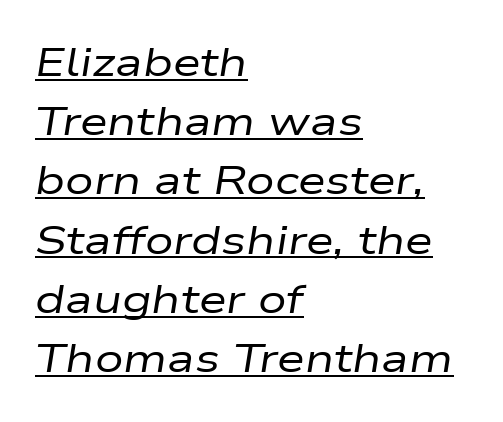
Q: Is the text bold? A: No.
Q: Is the text italic (slanted)? A: Yes, it leans right by about 9 degrees.
Q: Is the text underlined? A: Yes.
Q: How is the paragraph aligned? A: Left-aligned.
Q: Is the spacing between letters normal or unusually wide? A: Normal.
Q: Is the spacing between lines tight, normal or loose? A: Normal.
Q: Width (condensed, normal, or wide)? A: Wide.
Q: Stroke contrast? A: Low.
Q: x-height? A: Medium.
Q: Monospaced? A: No.
